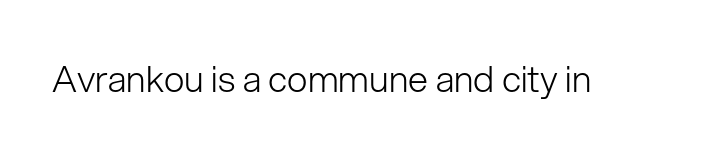
Q: Is the text bold? A: No.
Q: Is the text italic (slanted)? A: No, it is upright.
Q: Is the typeface a serif or a sans-serif typeface? A: Sans-serif.
Q: Is the text underlined? A: No.
Q: Is the spacing between letters normal or unusually wide? A: Normal.
Q: Width (condensed, normal, or wide)? A: Normal.
Q: Stroke contrast? A: Low.
Q: x-height? A: Medium.
Q: Monospaced? A: No.
